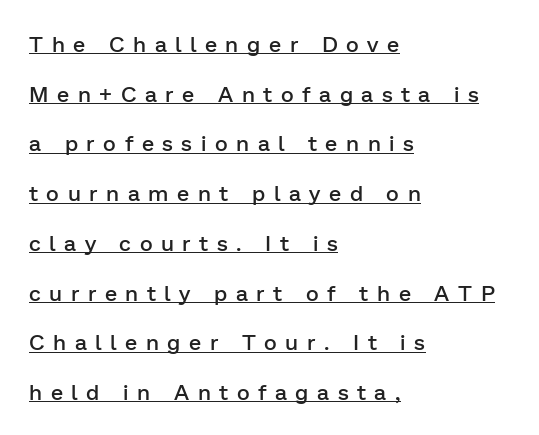
The image shows 22 px text type, upright; set left-aligned, loose line spacing (2.26x), unusually wide letter spacing (+0.39 em), underlined.
